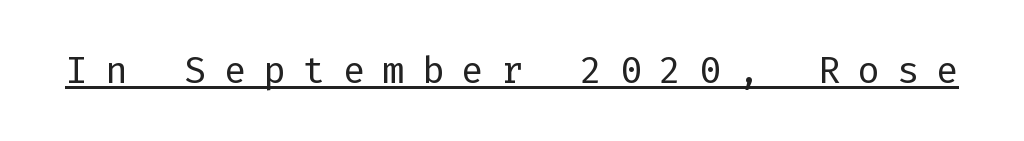
{"serif": "no", "italic": "no", "bold": "no", "weight": "regular", "width": "normal", "stroke_contrast": "low", "x_height": "medium", "underline": "yes", "letter_spacing": "wide", "letter_spacing_em": 0.47, "glyph_px": 37}
